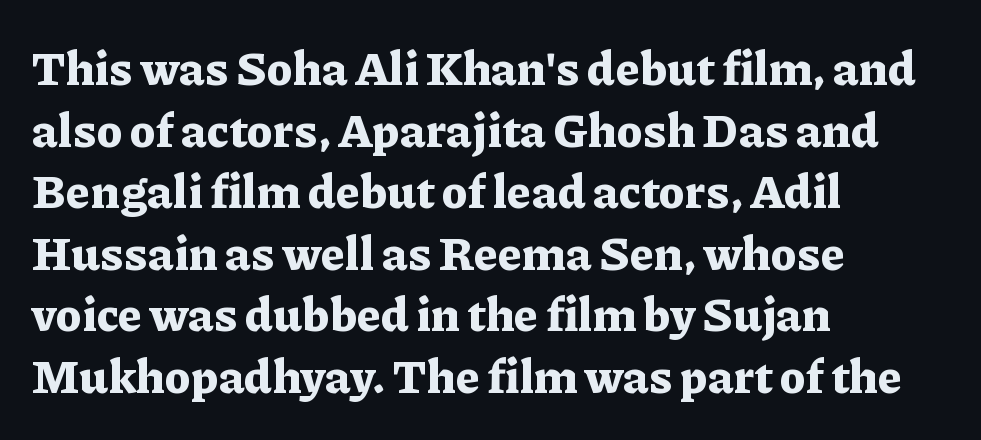
The type is set solid horizontally, with unmodified tracking. Beneath every word, the page is bare. Weight check: bold — yes, fully. Character widths vary here, with narrow letters taking less room than wide ones.
